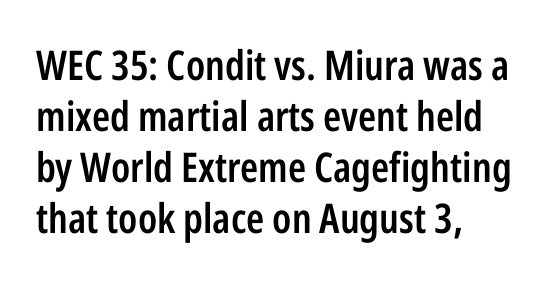
{"serif": "no", "italic": "no", "bold": "semi", "weight": "semibold", "width": "condensed", "stroke_contrast": "low", "x_height": "medium", "monospaced": "no", "underline": "no", "align": "left", "line_spacing_ratio": 1.24, "letter_spacing": "normal", "letter_spacing_em": 0.0, "glyph_px": 41}
